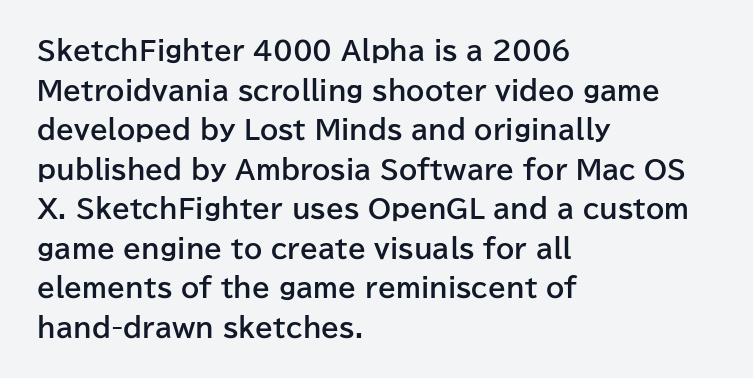
Line spacing here is normal. Words float on clear page, feet unadorned. Each glyph is drawn with heavy, bold strokes. There is no visible air inserted between adjacent glyphs. These lines are set flush left with a ragged right edge. This is roman type, the default non-slanted kind.
